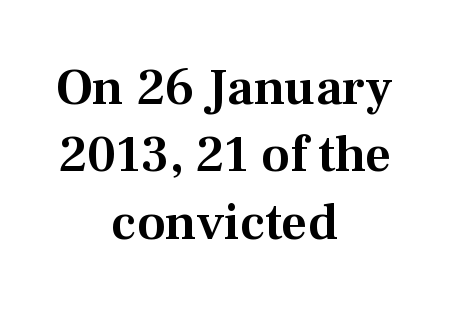
{"serif": "yes", "italic": "no", "width": "normal", "stroke_contrast": "medium", "x_height": "medium", "monospaced": "no", "underline": "no", "align": "center", "line_spacing": "normal", "line_spacing_ratio": 1.32, "letter_spacing": "normal", "letter_spacing_em": 0.0, "glyph_px": 51}
